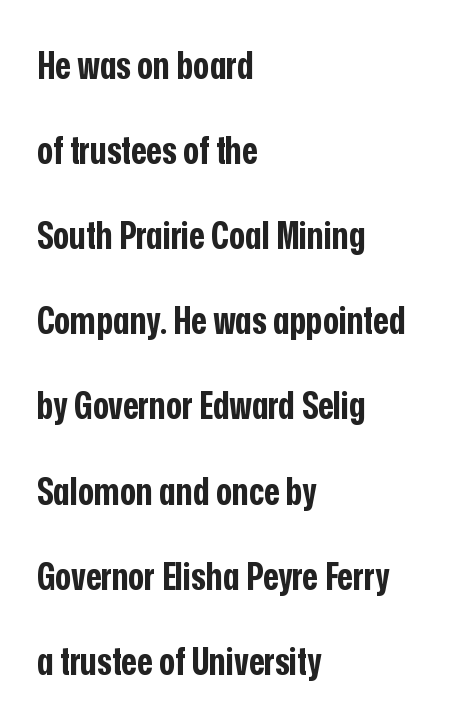
Q: Is the text bold? A: Yes.
Q: Is the text italic (slanted)? A: No, it is upright.
Q: Is the typeface a serif or a sans-serif typeface? A: Sans-serif.
Q: Is the text underlined? A: No.
Q: How is the paragraph aligned? A: Left-aligned.
Q: Is the spacing between letters normal or unusually wide? A: Normal.
Q: Is the spacing between lines tight, normal or loose? A: Loose.
Q: Width (condensed, normal, or wide)? A: Condensed.
Q: Stroke contrast? A: Low.
Q: x-height? A: Medium.
Q: Monospaced? A: No.
